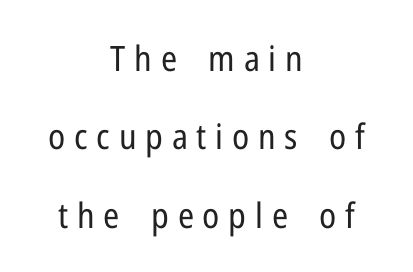
{"serif": "no", "italic": "no", "bold": "no", "weight": "regular", "width": "condensed", "stroke_contrast": "low", "x_height": "medium", "monospaced": "no", "underline": "no", "align": "center", "line_spacing": "loose", "line_spacing_ratio": 2.24, "letter_spacing": "wide", "letter_spacing_em": 0.25, "glyph_px": 35}
